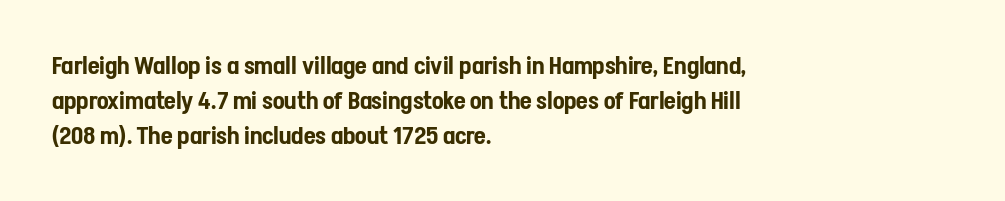
This sample keeps an unexceptional amount of space between lines. These lines keep a tight, regular rhythm from letter to letter. Every stem runs plumb, perpendicular to the baseline. Reading down the block, your eye returns to a fixed left position each line. The string is rendered with underlining switched off.
